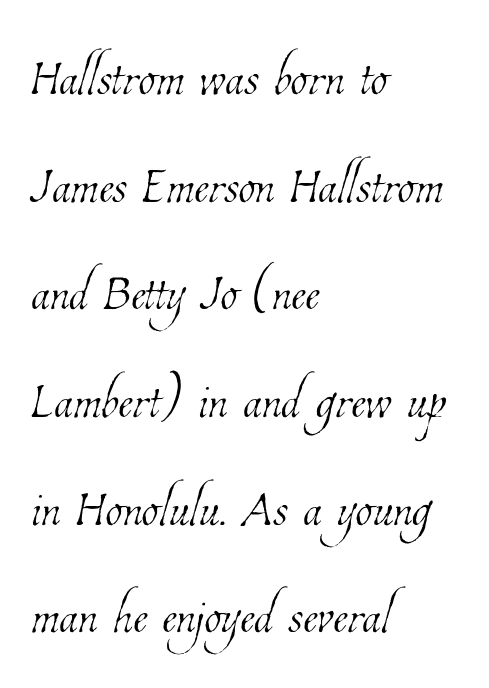
Q: Is the text bold? A: No.
Q: Is the text underlined? A: No.
Q: How is the paragraph aligned? A: Left-aligned.
Q: Is the spacing between letters normal or unusually wide? A: Normal.
Q: Is the spacing between lines tight, normal or loose? A: Normal.
Q: Width (condensed, normal, or wide)? A: Condensed.
Q: Stroke contrast? A: Low.
Q: x-height? A: Medium.
Q: Monospaced? A: No.
